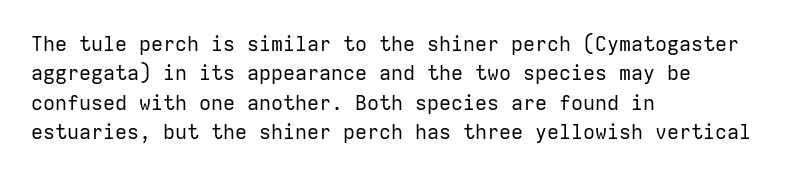
The image shows 20 px text type, upright; set left-aligned, normal line spacing (1.47x), normal letter spacing, not underlined.
